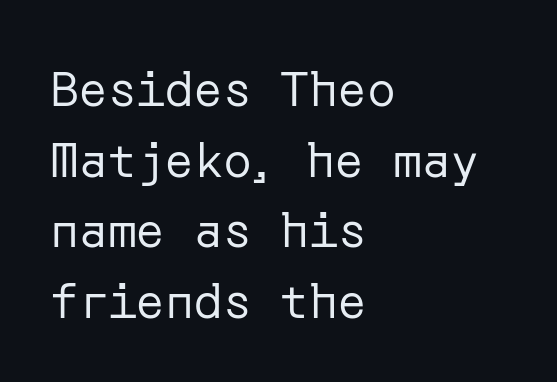
Q: Is the text bold? A: No.
Q: Is the text italic (slanted)? A: No, it is upright.
Q: Is the typeface a serif or a sans-serif typeface? A: Sans-serif.
Q: Is the text underlined? A: No.
Q: How is the paragraph aligned? A: Left-aligned.
Q: Is the spacing between letters normal or unusually wide? A: Normal.
Q: Is the spacing between lines tight, normal or loose? A: Normal.
Q: Width (condensed, normal, or wide)? A: Normal.
Q: Stroke contrast? A: Low.
Q: x-height? A: Medium.
